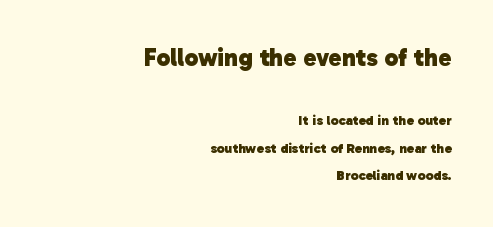
{"bold": "yes", "underline": "no", "align": "right", "line_spacing": "loose", "line_spacing_ratio": 1.97, "letter_spacing": "normal", "letter_spacing_em": 0.0, "larger_block": "first", "size_ratio": 1.79, "glyph_px": 25}
